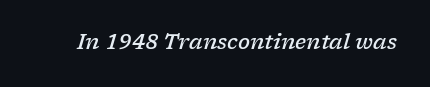
{"italic": "yes", "lean": "right", "slant_degrees": 17, "bold": "semi", "underline": "no", "letter_spacing": "normal", "letter_spacing_em": 0.0, "glyph_px": 20}
